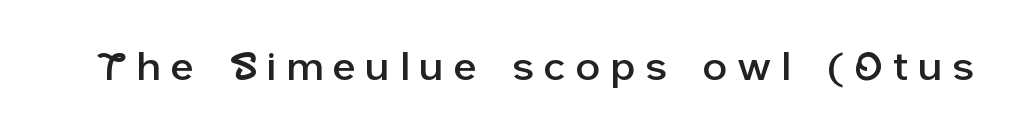
{"serif": "no", "italic": "no", "width": "normal", "stroke_contrast": "low", "x_height": "medium", "monospaced": "no", "underline": "no", "letter_spacing": "wide", "letter_spacing_em": 0.3, "glyph_px": 38}
